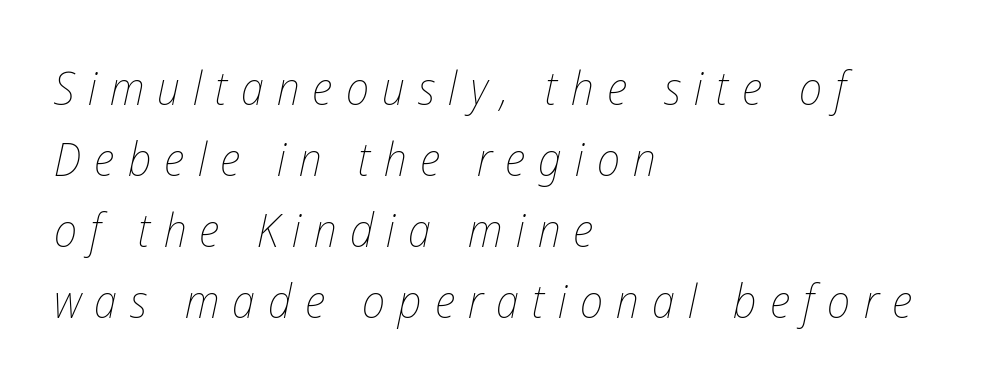
The letterforms stand isolated, each surrounded by extra space. One glance says typical: line gaps are just what's usual. Each letter keeps its own natural width here, so spacing adapts to shape. A light-to-regular cut is what we see here. This rendering features lettering with no underline. The typesetter chose a ragged-right arrangement here.
